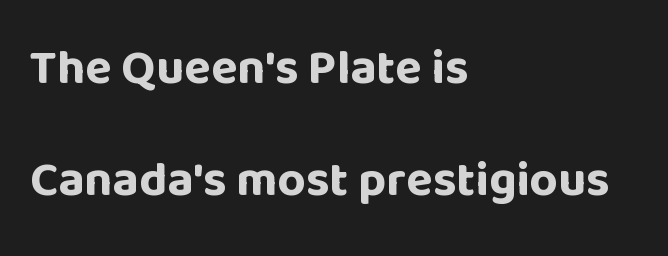
Q: Is the text bold? A: Yes.
Q: Is the text italic (slanted)? A: No, it is upright.
Q: Is the typeface a serif or a sans-serif typeface? A: Sans-serif.
Q: Is the text underlined? A: No.
Q: How is the paragraph aligned? A: Left-aligned.
Q: Is the spacing between letters normal or unusually wide? A: Normal.
Q: Is the spacing between lines tight, normal or loose? A: Loose.
Q: Width (condensed, normal, or wide)? A: Normal.
Q: Stroke contrast? A: Low.
Q: x-height? A: Large.
Q: Monospaced? A: No.
